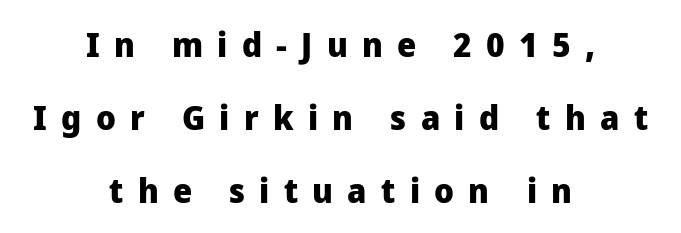
Q: Is the text bold? A: Yes.
Q: Is the text italic (slanted)? A: No, it is upright.
Q: Is the typeface a serif or a sans-serif typeface? A: Sans-serif.
Q: Is the text underlined? A: No.
Q: How is the paragraph aligned? A: Centered.
Q: Is the spacing between letters normal or unusually wide? A: Unusually wide.
Q: Is the spacing between lines tight, normal or loose? A: Loose.
Q: Width (condensed, normal, or wide)? A: Normal.
Q: Stroke contrast? A: Low.
Q: x-height? A: Medium.
Q: Monospaced? A: No.
